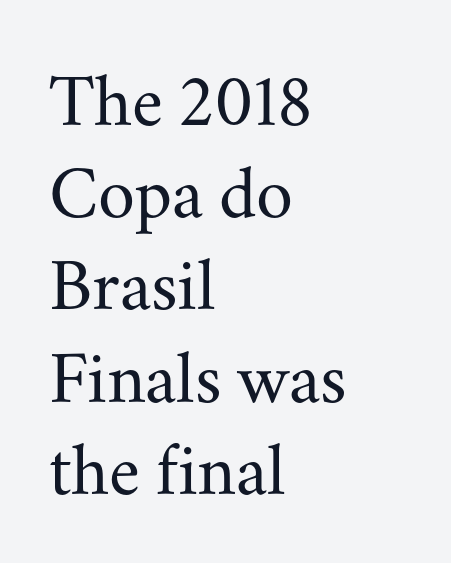
The image shows 75 px regular-weight serif type, upright; set left-aligned, line spacing 1.23x, normal letter spacing, not underlined; medium stroke contrast and a small x-height.
